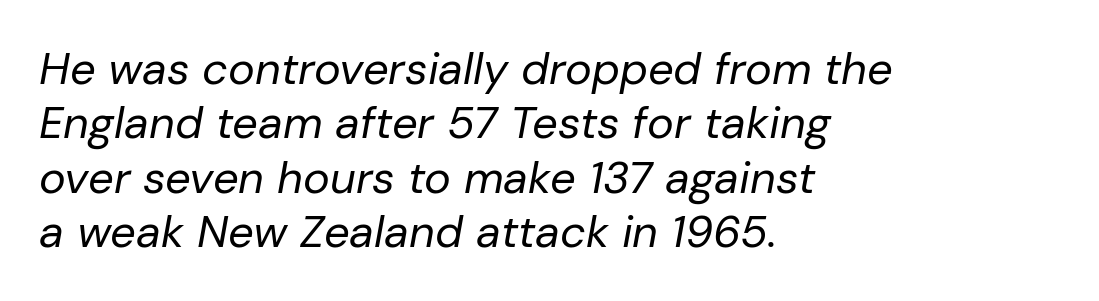
Decoration check: the copy has no underline. The typesetting does not lean heavy: it is not bold. Layout note: lines flush left. Each letter keeps its own natural width here, so spacing adapts to shape. Caption: standard tracking, unaltered. You can tell it's italic because the verticals aren't actually vertical.
